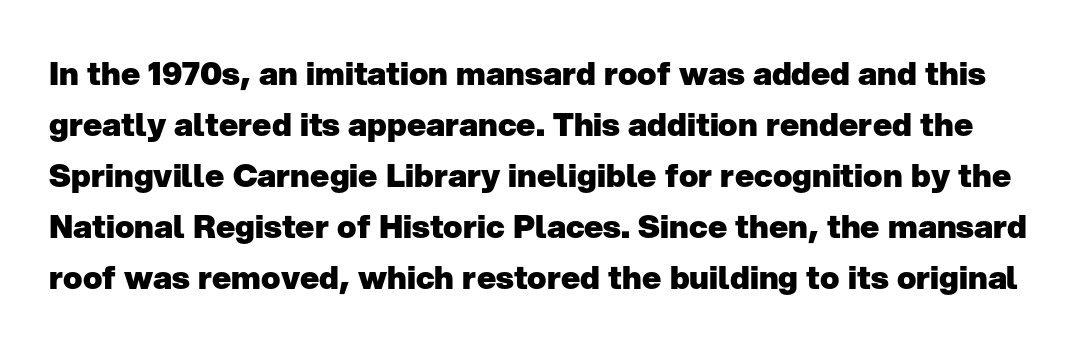
Q: Is the text bold? A: Yes.
Q: Is the text italic (slanted)? A: No, it is upright.
Q: Is the typeface a serif or a sans-serif typeface? A: Sans-serif.
Q: Is the text underlined? A: No.
Q: Is the spacing between letters normal or unusually wide? A: Normal.
Q: Is the spacing between lines tight, normal or loose? A: Normal.
Q: Width (condensed, normal, or wide)? A: Normal.
Q: Stroke contrast? A: Low.
Q: x-height? A: Medium.
Q: Monospaced? A: No.
